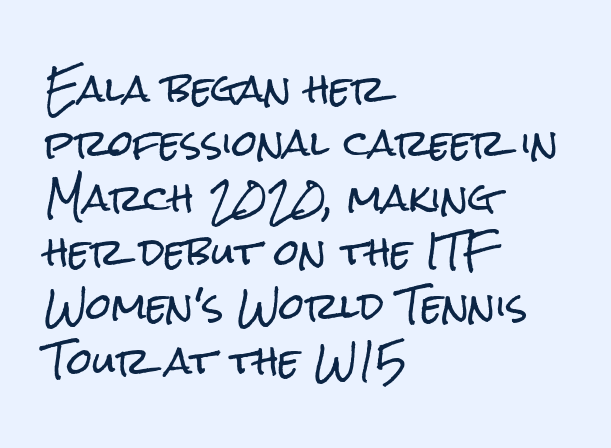
Visually the block forms a straight wall on the left and a jagged coastline on the right. The strip under each line holds only bare page. Posture: straight, roman, zero tilt. Font category for this specimen: sans-serif.
